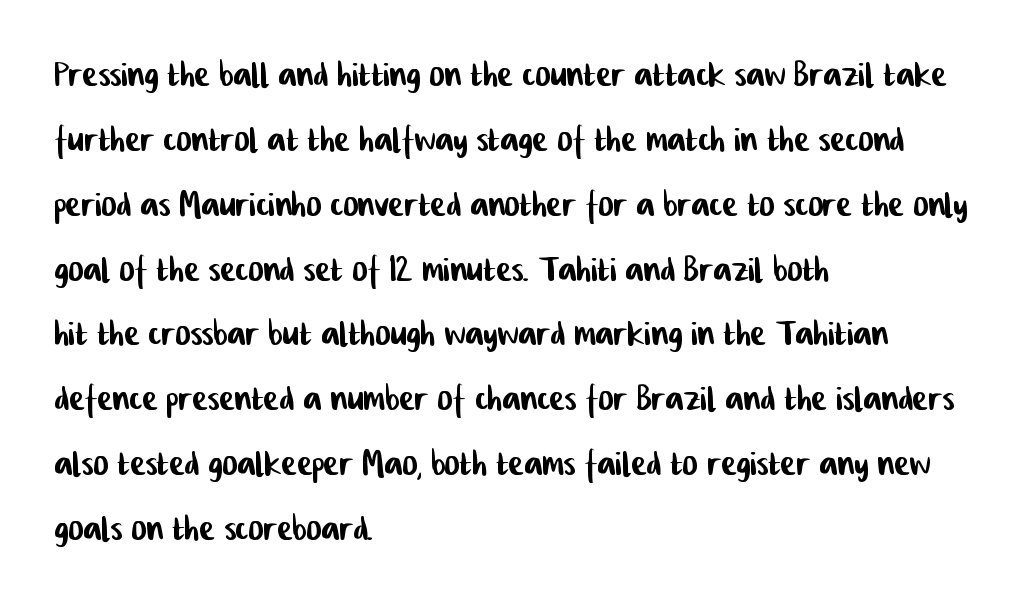
The image shows 46 px condensed sans-serif type; set left-aligned, normal line spacing (1.41x), normal letter spacing, not underlined; low stroke contrast and a medium x-height.
